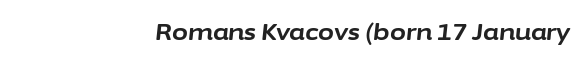
Q: Is the text bold? A: Yes.
Q: Is the text italic (slanted)? A: Yes, it leans right by about 6 degrees.
Q: Is the text underlined? A: No.
Q: Is the spacing between letters normal or unusually wide? A: Normal.
